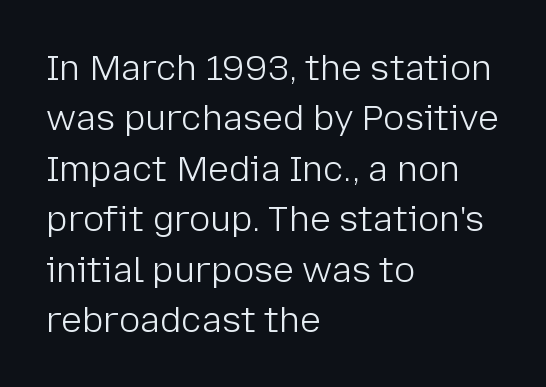
The image shows 35 px light sans-serif type, upright; set left-aligned, normal line spacing (1.44x), normal letter spacing, not underlined; low stroke contrast and a medium x-height.
